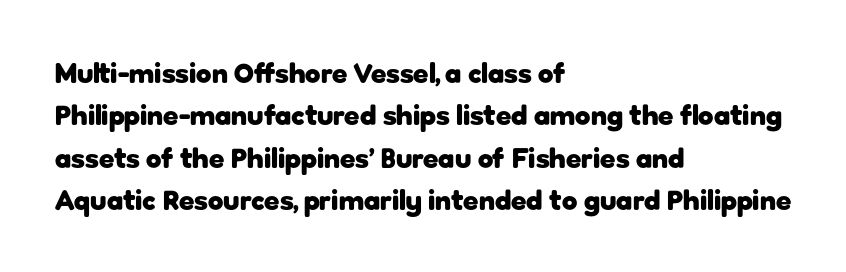
{"serif": "no", "italic": "no", "bold": "yes", "weight": "heavy", "width": "normal", "stroke_contrast": "low", "x_height": "medium", "monospaced": "no", "underline": "no", "align": "left", "line_spacing": "normal", "line_spacing_ratio": 1.51, "letter_spacing": "normal", "letter_spacing_em": 0.0, "glyph_px": 28}
